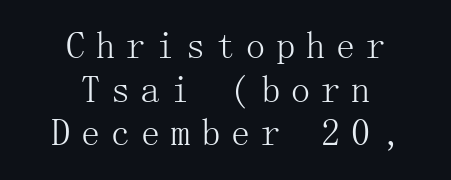
On a weight scale, this lands at 450 or below. Unlike a clean sans, this face finishes its strokes with serifs. Tightly led — the rows are bunched. In terms of letterspacing, this is a distinctly airy, spread setting. Upright lettering throughout.
